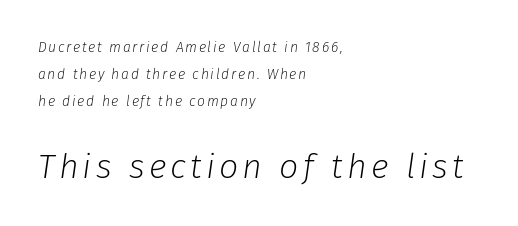
The image shows 34 px light type, italic (leaning right); set left-aligned, loose line spacing (1.92x), not underlined; the second (bottom) block is 2.43x larger; low stroke contrast and a medium x-height.
